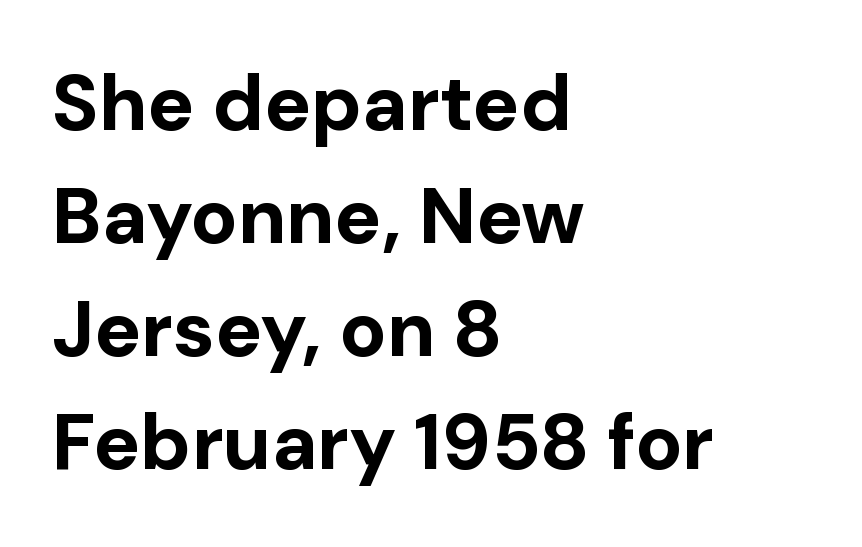
{"serif": "no", "italic": "no", "bold": "yes", "weight": "bold", "width": "normal", "stroke_contrast": "low", "x_height": "medium", "monospaced": "no", "underline": "no", "align": "left", "line_spacing": "normal", "line_spacing_ratio": 1.45, "letter_spacing": "normal", "letter_spacing_em": 0.0, "glyph_px": 78}
